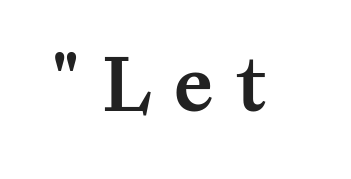
The image shows 72 px serif type, upright; set unusually wide letter spacing (+0.34 em), not underlined; medium stroke contrast and a medium x-height.
